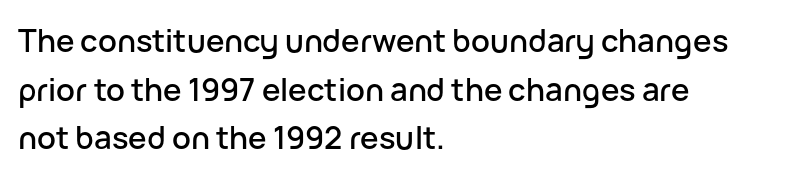
Nope, no serifs anywhere on these letters. The letters stand upright; this is a roman face. These lines sit exactly where default settings would place them. The zone under the glyphs is completely vacant. Does extra space separate the letters? No, they use regular spacing.
